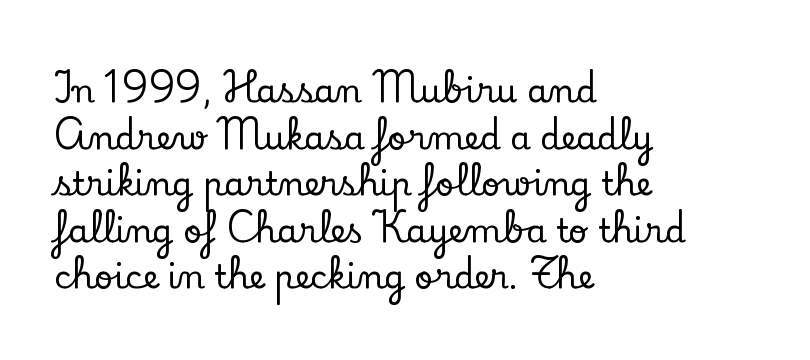
The image shows 33 px serif type, upright; set left-aligned, normal line spacing (1.41x), normal letter spacing, not underlined; low stroke contrast and a small x-height.
